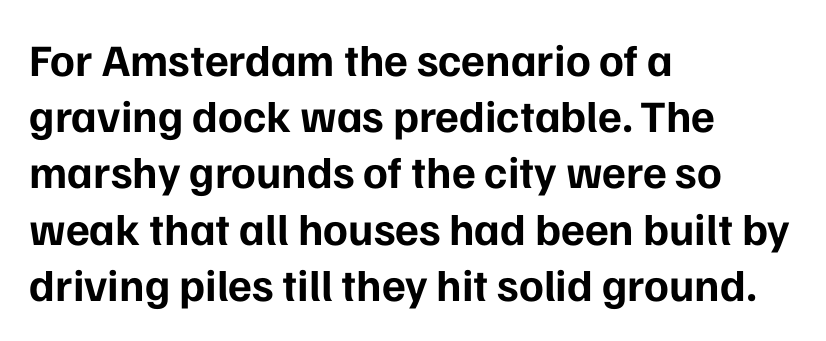
{"serif": "no", "italic": "no", "bold": "yes", "weight": "bold", "width": "normal", "stroke_contrast": "low", "x_height": "medium", "monospaced": "no", "underline": "no", "align": "left", "line_spacing": "normal", "line_spacing_ratio": 1.25, "letter_spacing": "normal", "letter_spacing_em": 0.0, "glyph_px": 45}
